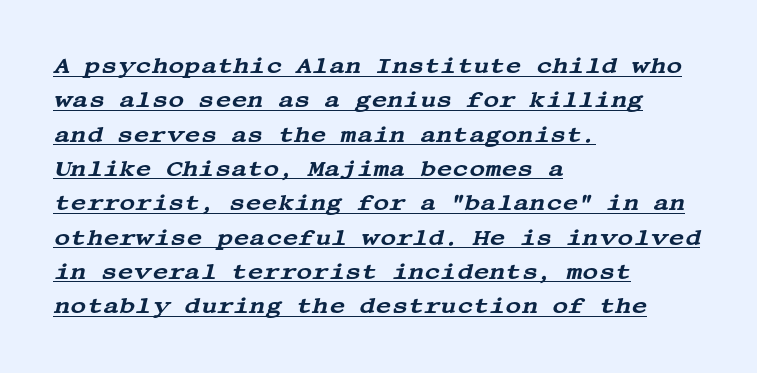
Q: Is the text italic (slanted)? A: Yes, it leans right by about 13 degrees.
Q: Is the text underlined? A: Yes.
Q: How is the paragraph aligned? A: Left-aligned.
Q: Is the spacing between letters normal or unusually wide? A: Normal.
Q: Is the spacing between lines tight, normal or loose? A: Normal.
